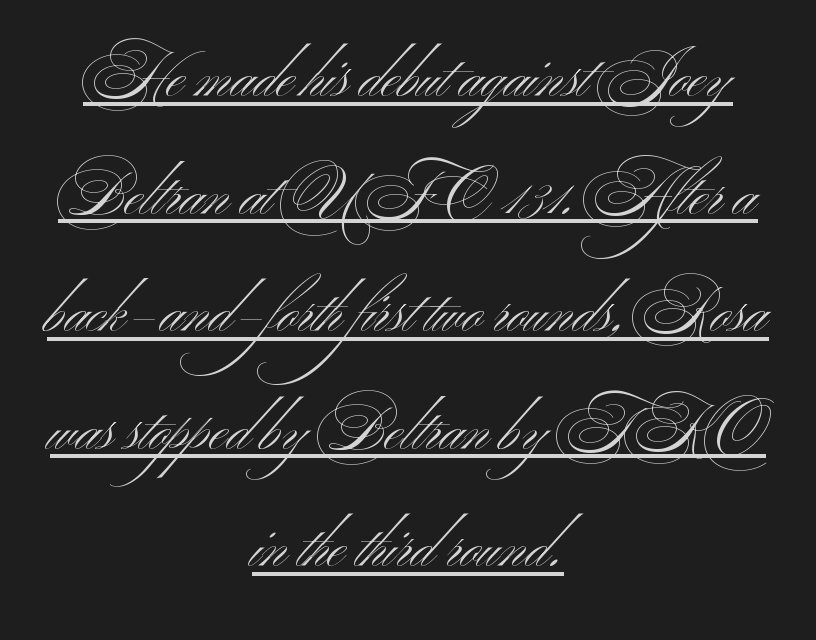
The image shows 60 px light, wide sans-serif type; set centered, loose line spacing (1.96x), normal letter spacing, underlined; medium stroke contrast and a small x-height.
